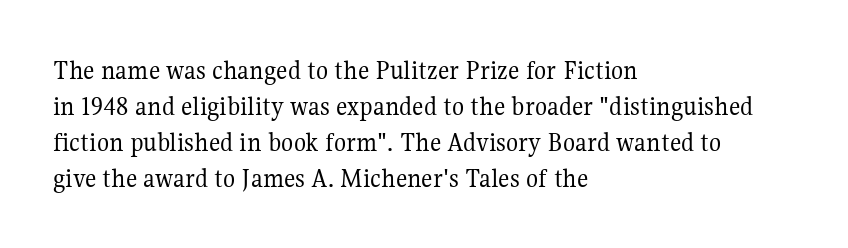
{"serif": "yes", "italic": "no", "bold": "no", "weight": "regular", "width": "normal", "stroke_contrast": "medium", "x_height": "medium", "monospaced": "no", "underline": "no", "align": "left", "line_spacing": "normal", "line_spacing_ratio": 1.29, "letter_spacing": "normal", "letter_spacing_em": 0.0, "glyph_px": 28}
